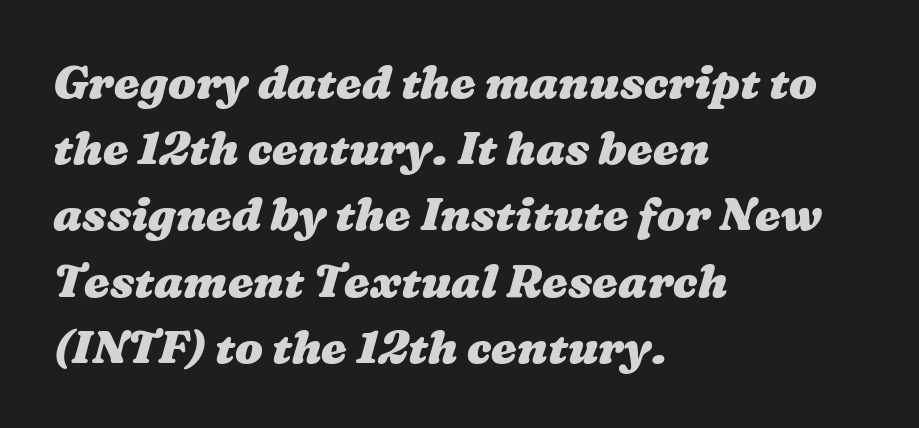
{"bold": "yes", "weight": "heavy", "width": "wide", "stroke_contrast": "medium", "x_height": "medium", "monospaced": "no", "underline": "no", "align": "left", "line_spacing": "normal", "line_spacing_ratio": 1.44, "letter_spacing": "normal", "letter_spacing_em": 0.0, "glyph_px": 46}
